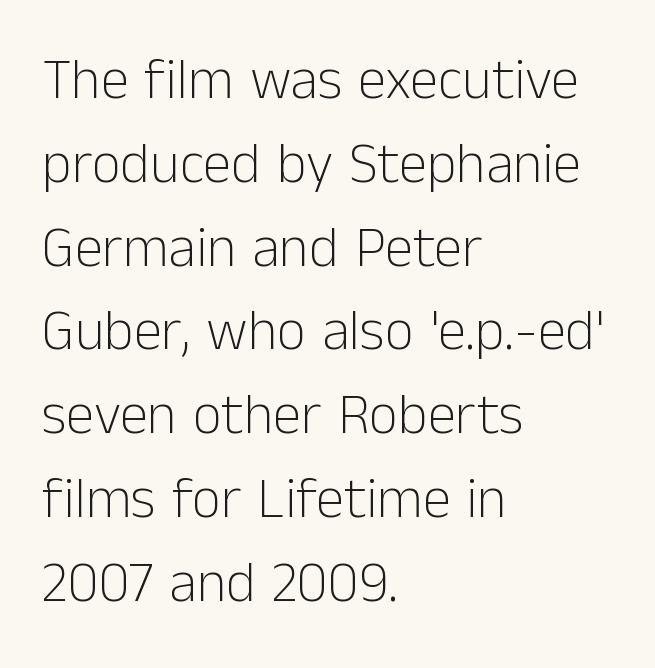
The image shows 57 px light sans-serif type, upright; set left-aligned, normal line spacing (1.47x), normal letter spacing, not underlined; low stroke contrast and a medium x-height.
